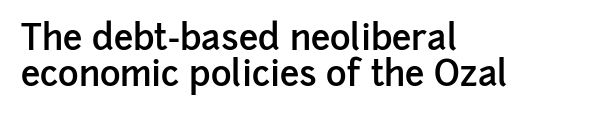
Q: Is the text bold? A: Semi-bold.
Q: Is the text italic (slanted)? A: No, it is upright.
Q: Is the typeface a serif or a sans-serif typeface? A: Sans-serif.
Q: Is the text underlined? A: No.
Q: How is the paragraph aligned? A: Left-aligned.
Q: Is the spacing between letters normal or unusually wide? A: Normal.
Q: Is the spacing between lines tight, normal or loose? A: Tight.
Q: Width (condensed, normal, or wide)? A: Normal.
Q: Stroke contrast? A: Low.
Q: x-height? A: Medium.
Q: Monospaced? A: No.
